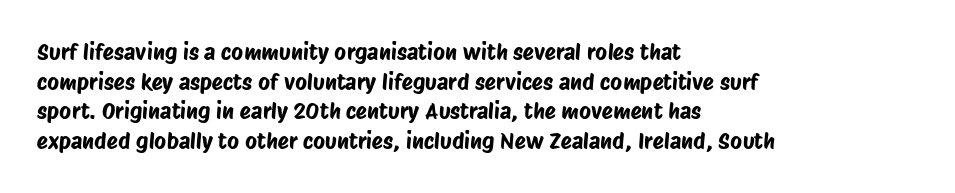
The image shows 23 px text type; set left-aligned, normal line spacing (1.29x), normal letter spacing, not underlined.
